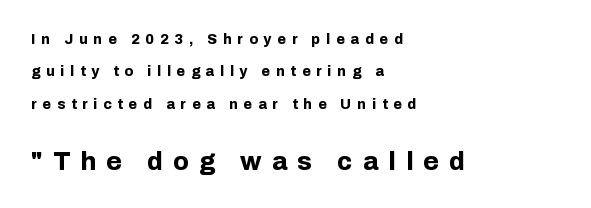
{"italic": "no", "bold": "yes", "underline": "no", "align": "left", "line_spacing": "loose", "line_spacing_ratio": 2.32, "letter_spacing": "wide", "letter_spacing_em": 0.41, "larger_block": "second", "size_ratio": 1.79, "glyph_px": 25}
